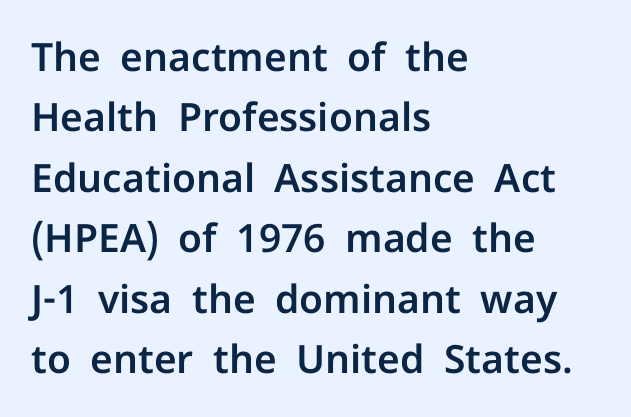
{"serif": "no", "italic": "no", "width": "normal", "stroke_contrast": "low", "x_height": "medium", "monospaced": "no", "underline": "no", "align": "left", "line_spacing": "normal", "line_spacing_ratio": 1.55, "letter_spacing": "normal", "letter_spacing_em": 0.0, "glyph_px": 39}
